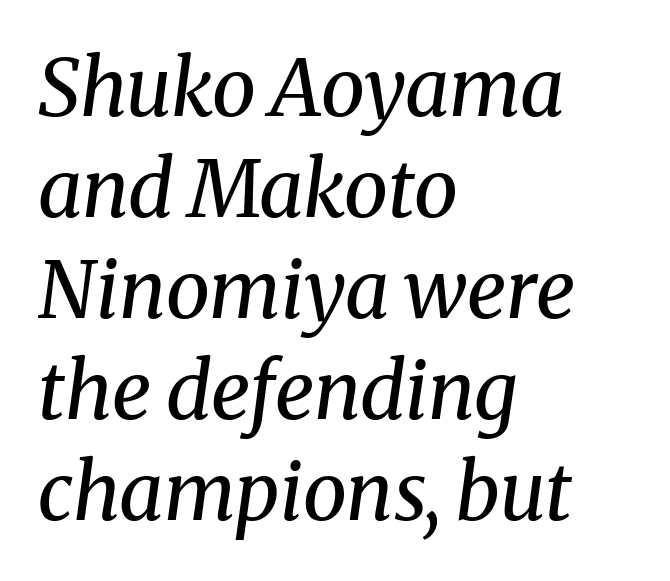
Q: Is the text bold? A: No.
Q: Is the text italic (slanted)? A: Yes, it leans right by about 8 degrees.
Q: Is the typeface a serif or a sans-serif typeface? A: Serif.
Q: Is the text underlined? A: No.
Q: How is the paragraph aligned? A: Left-aligned.
Q: Is the spacing between letters normal or unusually wide? A: Normal.
Q: Is the spacing between lines tight, normal or loose? A: Normal.
Q: Width (condensed, normal, or wide)? A: Normal.
Q: Stroke contrast? A: Medium.
Q: x-height? A: Medium.
Q: Monospaced? A: No.
